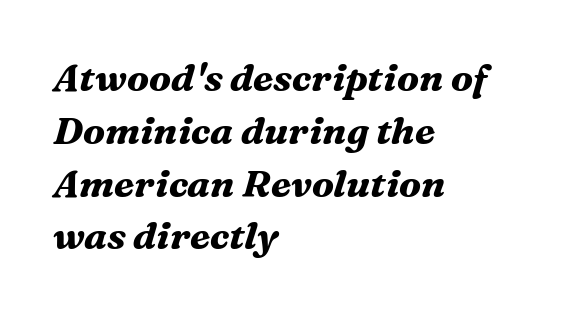
Q: Is the text bold? A: Yes.
Q: Is the text italic (slanted)? A: Yes, it leans right by about 16 degrees.
Q: Is the typeface a serif or a sans-serif typeface? A: Serif.
Q: Is the text underlined? A: No.
Q: How is the paragraph aligned? A: Left-aligned.
Q: Is the spacing between letters normal or unusually wide? A: Normal.
Q: Is the spacing between lines tight, normal or loose? A: Normal.
Q: Width (condensed, normal, or wide)? A: Normal.
Q: Stroke contrast? A: Medium.
Q: x-height? A: Medium.
Q: Monospaced? A: No.
